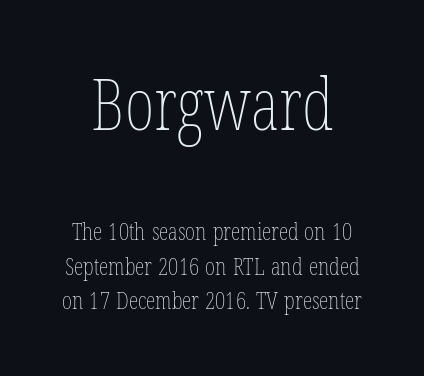
Looks like regular typesetting: each glyph gets only the width it needs. Whoever set this made the first block the dominant, larger element. Descenders are the only things crossing below the line. Vertical stems look standard width or narrower in stroke.
